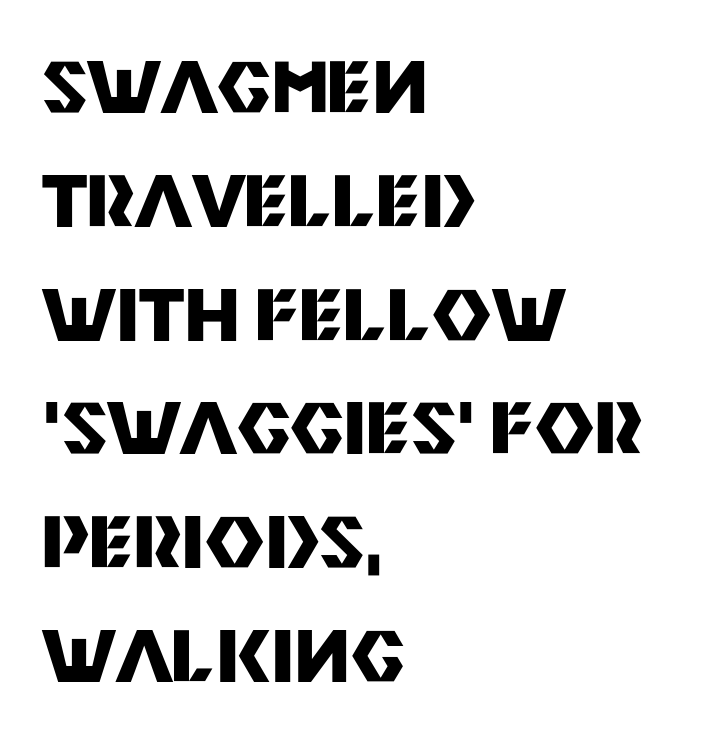
Q: Is the text bold? A: Yes.
Q: Is the text italic (slanted)? A: No, it is upright.
Q: Is the typeface a serif or a sans-serif typeface? A: Sans-serif.
Q: Is the text underlined? A: No.
Q: How is the paragraph aligned? A: Left-aligned.
Q: Is the spacing between letters normal or unusually wide? A: Normal.
Q: Is the spacing between lines tight, normal or loose? A: Normal.
Q: Width (condensed, normal, or wide)? A: Normal.
Q: Stroke contrast? A: Medium.
Q: x-height? A: Large.
Q: Monospaced? A: No.
